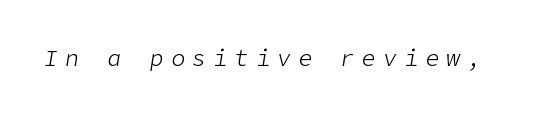
The image shows 23 px text type, italic (leaning right); set unusually wide letter spacing (+0.32 em), not underlined.
